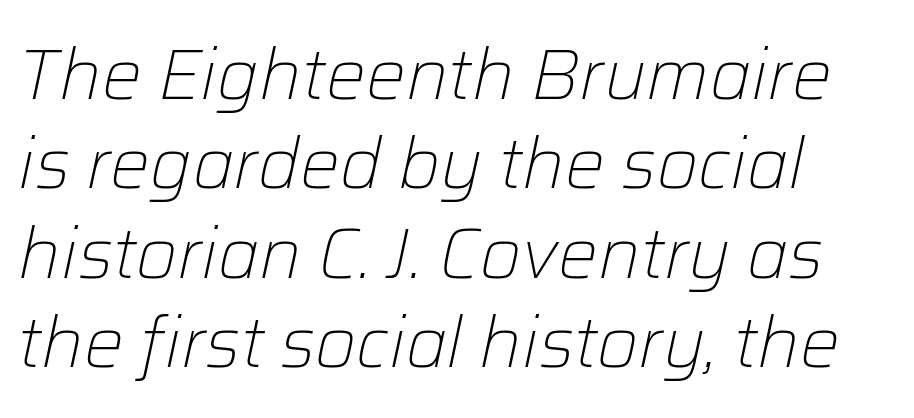
The image shows 71 px light type, italic (leaning right); set left-aligned, normal line spacing (1.26x), normal letter spacing, not underlined; low stroke contrast and a medium x-height.
